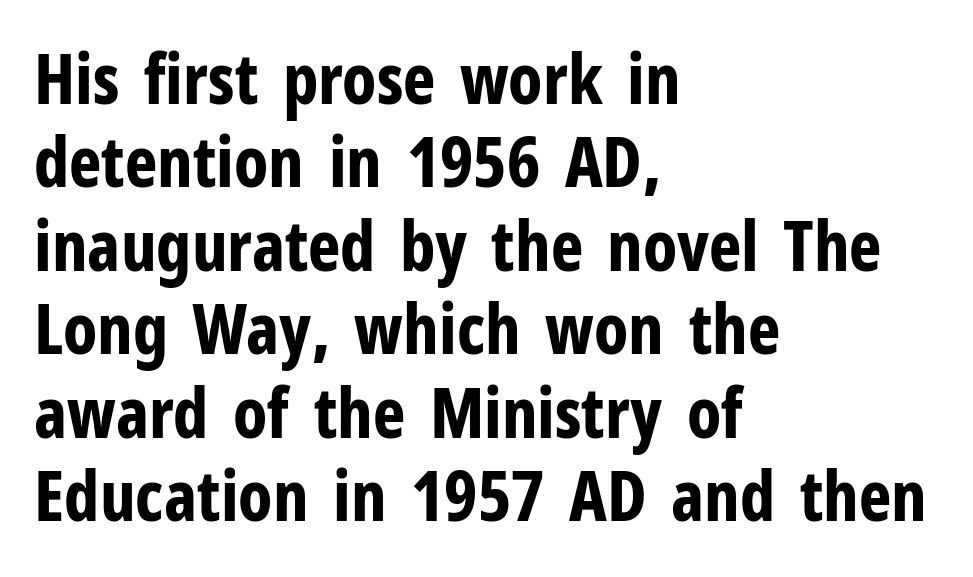
{"serif": "no", "italic": "no", "bold": "yes", "weight": "bold", "width": "condensed", "stroke_contrast": "low", "x_height": "medium", "monospaced": "no", "underline": "no", "align": "left", "line_spacing_ratio": 1.21, "letter_spacing": "normal", "letter_spacing_em": 0.0, "glyph_px": 69}
